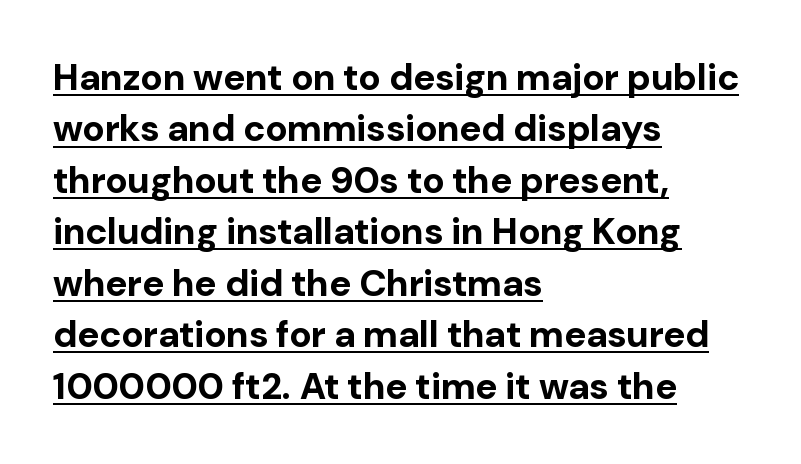
{"serif": "no", "italic": "no", "bold": "yes", "weight": "bold", "width": "normal", "stroke_contrast": "low", "x_height": "medium", "monospaced": "no", "underline": "yes", "align": "left", "line_spacing": "normal", "line_spacing_ratio": 1.39, "letter_spacing": "normal", "letter_spacing_em": 0.0, "glyph_px": 37}
